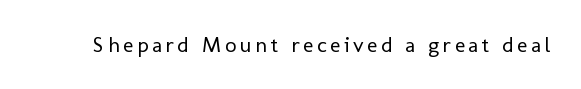
The specimen reads as upright at a glance. The face looks like a standard text weight, possibly lighter. Nobody drew a line under any word here.
